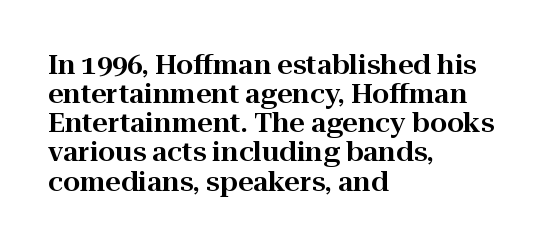
Caption: multi-line text, flush left, ragged right. The area under the type is left untouched. Regarding leading, the lines here are crowded together. Do the letters lean? They stand straight. Letter spacing: default.
